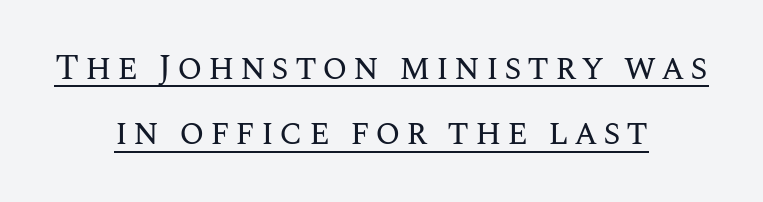
The image shows 36 px regular-weight type, upright; set centered, line spacing 1.81x, underlined; medium stroke contrast and a large x-height.
